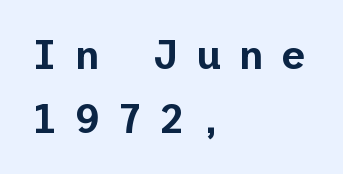
Between one letter and the next there's a generous, obvious gap. The rendering anchors every line to the left-hand side. The type family on display is of the sans-serif kind. Designer's note — italics off, roman on.
